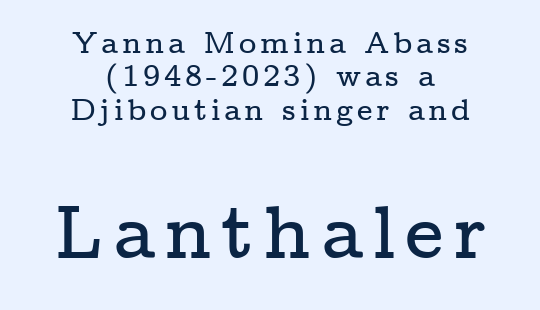
{"serif": "yes", "italic": "no", "width": "wide", "stroke_contrast": "low", "x_height": "medium", "monospaced": "no", "underline": "no", "align": "center", "line_spacing": "tight", "line_spacing_ratio": 1.11, "larger_block": "second", "size_ratio": 2.5, "glyph_px": 75}
